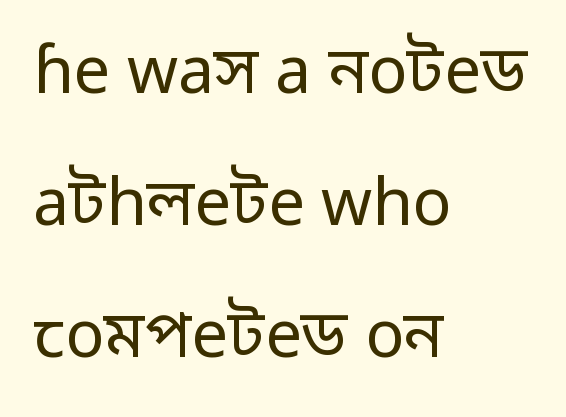
The image shows 65 px regular-weight sans-serif type, upright; set left-aligned, loose line spacing (2.03x), normal letter spacing, not underlined; low stroke contrast and a medium x-height.
